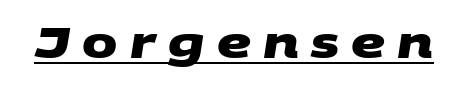
Caption: expanded tracking, letters set apart. Type style note: lacks serifs. The glyphs are accompanied by a horizontal stroke just below them. Each letter keeps its own natural width here, so spacing adapts to shape.
